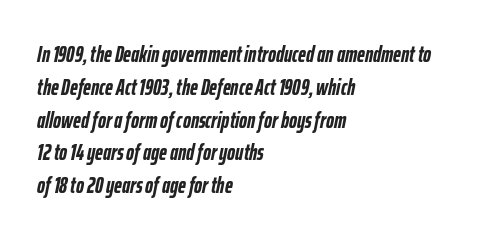
Q: Is the text bold? A: Yes.
Q: Is the text italic (slanted)? A: Yes, it leans right by about 12 degrees.
Q: Is the text underlined? A: No.
Q: How is the paragraph aligned? A: Left-aligned.
Q: Is the spacing between letters normal or unusually wide? A: Normal.
Q: Is the spacing between lines tight, normal or loose? A: Normal.
